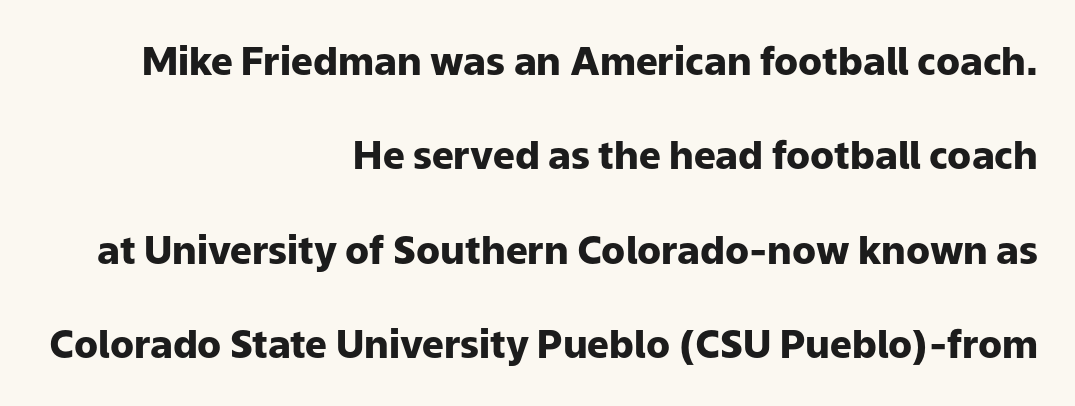
The image shows 39 px heavy sans-serif type, upright; set right-aligned, loose line spacing (2.42x), normal letter spacing, not underlined; low stroke contrast and a medium x-height.
